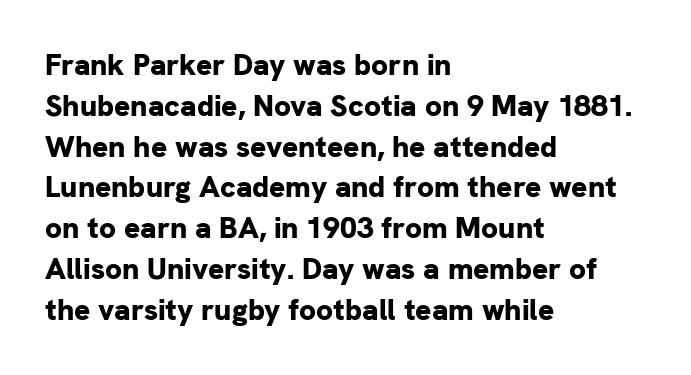
Default kerning and tracking; the words read as compact shapes. You could not count columns in this text — the font is proportionally spaced. The type sits square on the baseline with zero lean. Notice how descenders clear the ascenders below comfortably — that's standard leading.
